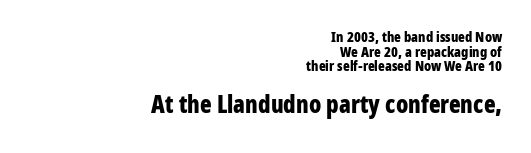
The rendering anchors every line to the right-hand side. Vertical strokes here are truly vertical. Does the leading feel generous? Not at all — it's pinched. Strong, thick strokes mark this as bold type. No word sits above an underline.
